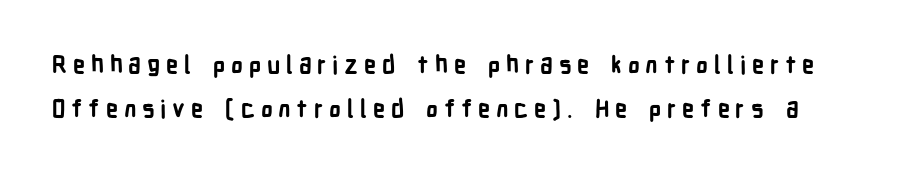
Q: Is the text bold? A: Yes.
Q: Is the text italic (slanted)? A: No, it is upright.
Q: Is the text underlined? A: No.
Q: Is the spacing between letters normal or unusually wide? A: Unusually wide.
